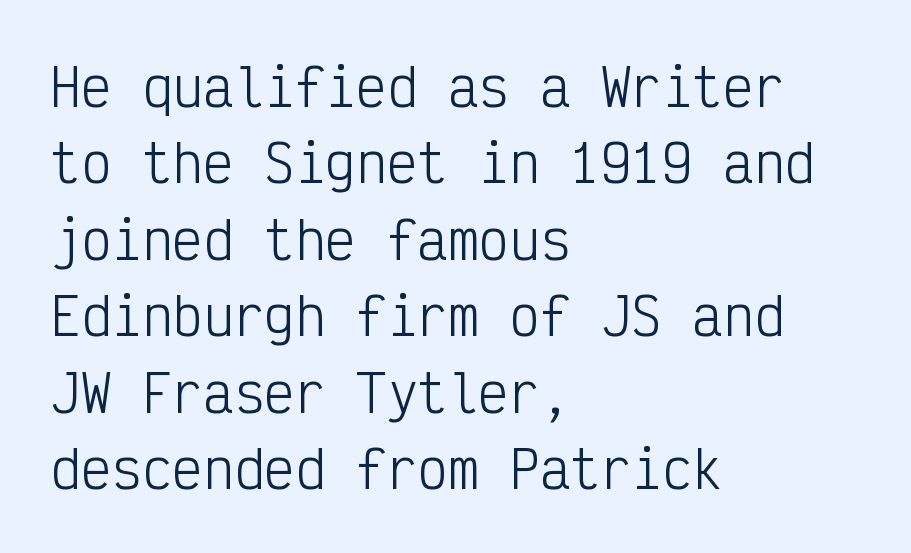
The image shows 51 px light, condensed sans-serif type, upright, monospaced; set left-aligned, normal line spacing (1.5x), normal letter spacing, not underlined; low stroke contrast and a medium x-height.
